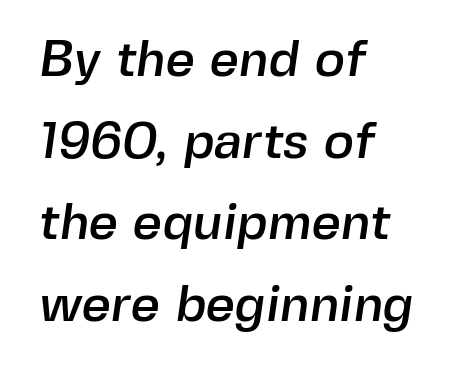
Q: Is the typeface a serif or a sans-serif typeface? A: Sans-serif.
Q: Is the text underlined? A: No.
Q: How is the paragraph aligned? A: Left-aligned.
Q: Is the spacing between letters normal or unusually wide? A: Normal.
Q: Is the spacing between lines tight, normal or loose? A: Normal.
Q: Width (condensed, normal, or wide)? A: Normal.
Q: x-height? A: Medium.
Q: Monospaced? A: No.
